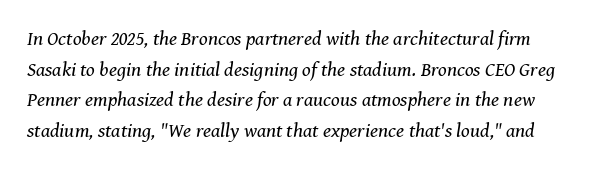
The image shows 20 px text type, italic (leaning right); set normal line spacing (1.53x), normal letter spacing, not underlined.
